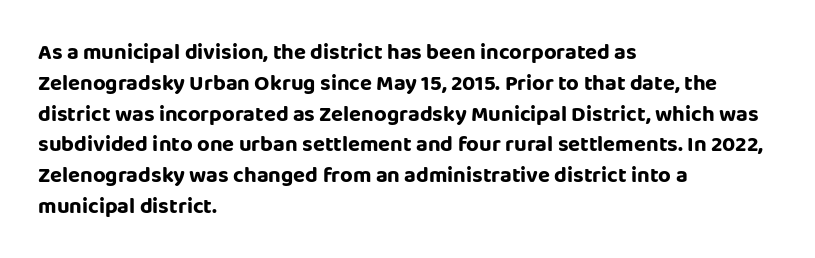
Q: Is the text italic (slanted)? A: No, it is upright.
Q: Is the text underlined? A: No.
Q: How is the paragraph aligned? A: Left-aligned.
Q: Is the spacing between letters normal or unusually wide? A: Normal.
Q: Is the spacing between lines tight, normal or loose? A: Normal.
